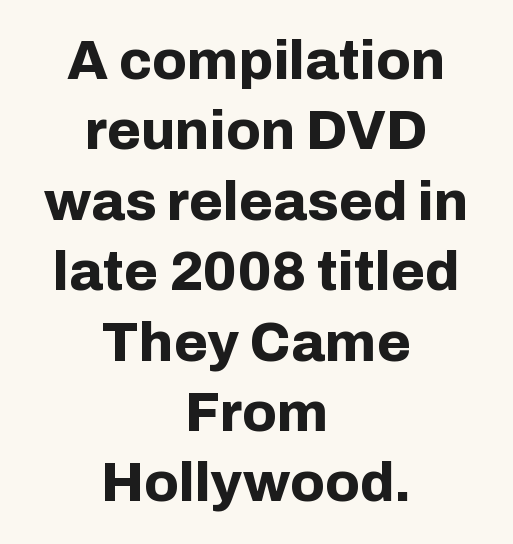
{"serif": "no", "italic": "no", "bold": "yes", "weight": "bold", "width": "normal", "stroke_contrast": "low", "x_height": "medium", "monospaced": "no", "underline": "no", "align": "center", "line_spacing": "normal", "line_spacing_ratio": 1.28, "letter_spacing": "normal", "letter_spacing_em": 0.0, "glyph_px": 55}
